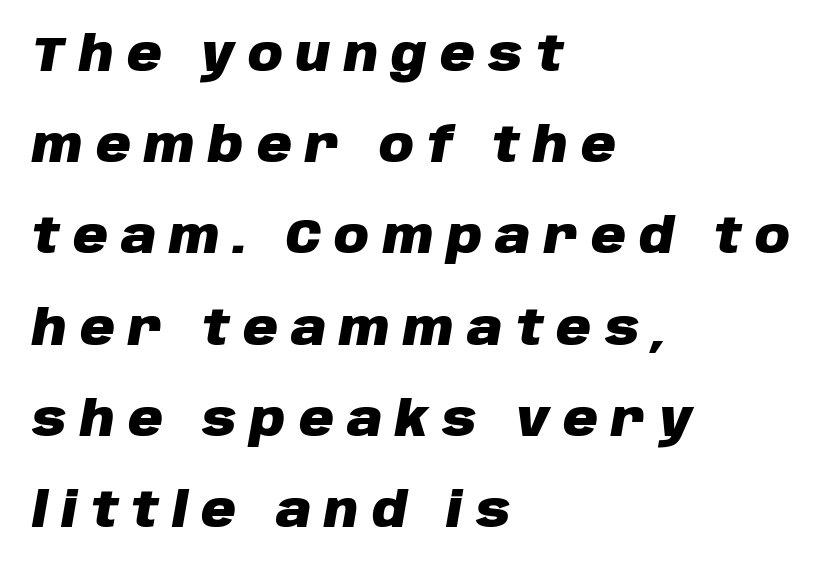
The image shows 48 px heavy type, italic (leaning right); set left-aligned, loose line spacing (1.9x), unusually wide letter spacing (+0.28 em), not underlined; low stroke contrast and a large x-height.
